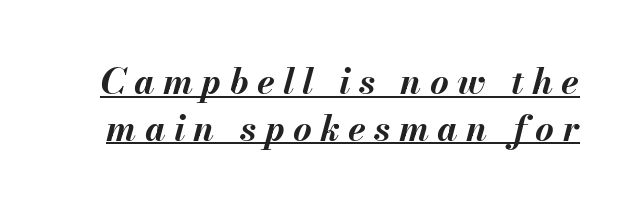
{"italic": "yes", "lean": "right", "slant_degrees": 13, "bold": "yes", "weight": "bold", "width": "normal", "stroke_contrast": "medium", "x_height": "small", "monospaced": "no", "underline": "yes", "line_spacing": "normal", "line_spacing_ratio": 1.3, "letter_spacing": "wide", "letter_spacing_em": 0.23, "glyph_px": 36}
